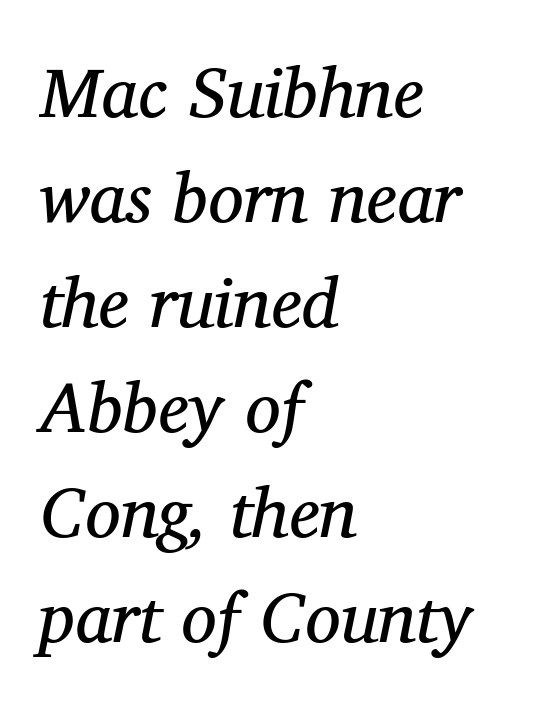
The image shows 71 px regular-weight serif type, italic (leaning right); set left-aligned, normal line spacing (1.48x), normal letter spacing, not underlined; medium stroke contrast and a medium x-height.
